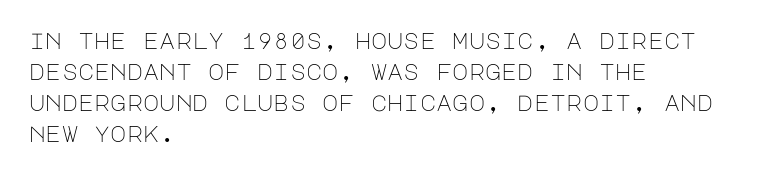
{"italic": "no", "bold": "no", "underline": "no", "align": "left", "line_spacing": "normal", "line_spacing_ratio": 1.41, "letter_spacing": "normal", "letter_spacing_em": 0.0, "glyph_px": 22}
